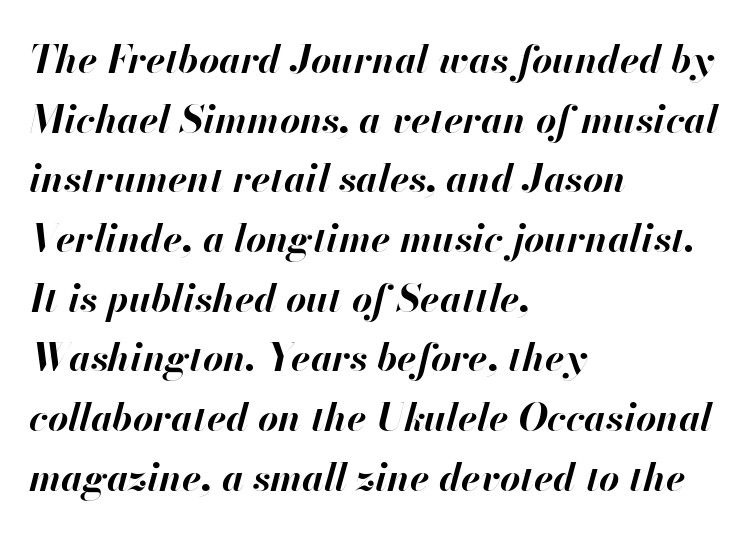
Notice how the passage keeps a crisp vertical edge on the left only. One glance says typical: line gaps are just what's usual. Descenders hang freely into open space. Looks like regular typesetting: each glyph gets only the width it needs. The characters look thick and weighty, a clear bold.
